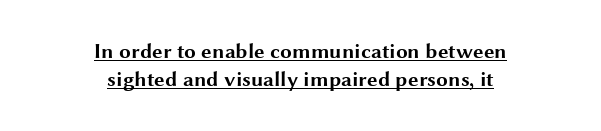
The image shows 21 px bold type, upright; set centered, normal line spacing (1.31x), normal letter spacing, underlined.
